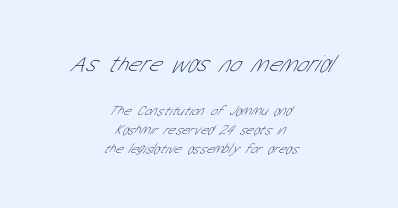
{"bold": "no", "underline": "no", "align": "center", "line_spacing": "normal", "line_spacing_ratio": 1.34, "letter_spacing": "normal", "letter_spacing_em": 0.0, "larger_block": "first", "size_ratio": 1.71, "glyph_px": 24}
